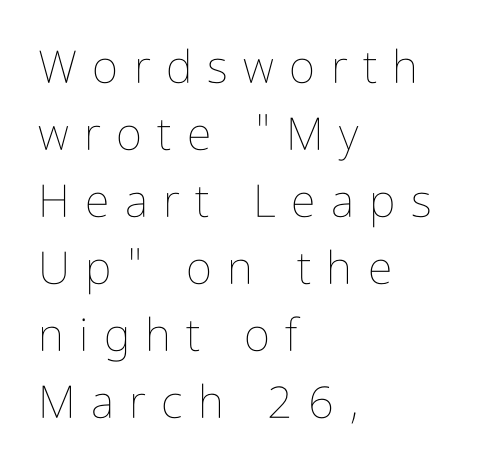
Q: Is the text bold? A: No.
Q: Is the text italic (slanted)? A: No, it is upright.
Q: Is the text underlined? A: No.
Q: How is the paragraph aligned? A: Left-aligned.
Q: Is the spacing between letters normal or unusually wide? A: Unusually wide.
Q: Is the spacing between lines tight, normal or loose? A: Normal.
Q: Width (condensed, normal, or wide)? A: Condensed.
Q: Stroke contrast? A: Low.
Q: x-height? A: Medium.
Q: Monospaced? A: No.
